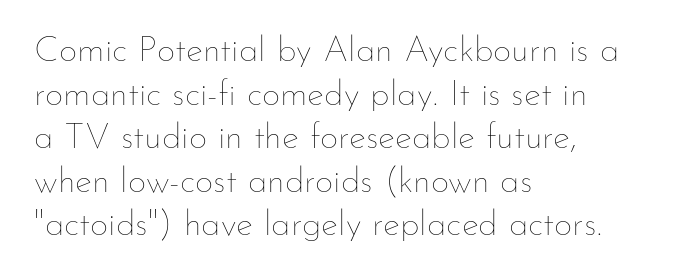
Every row of glyphs begins at an identical x-position on the left. The weight would be labelled regular, book, light, or lighter still. The lettering stays uniformly vertical, giving the passage a roman look. Looks like regular typesetting: each glyph gets only the width it needs. Does extra space separate the letters? No, they use regular spacing. The baseline area is clear.
